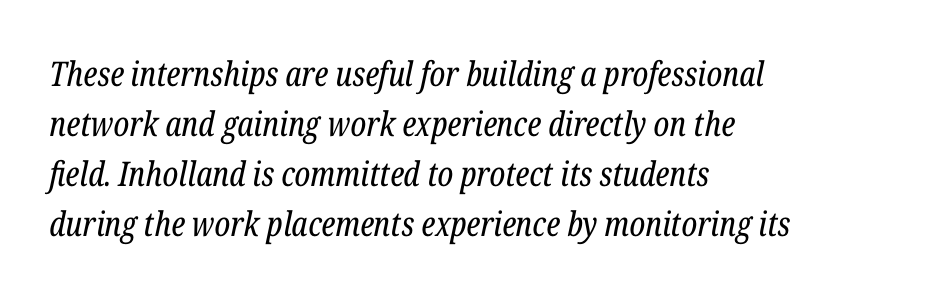
{"serif": "yes", "italic": "yes", "lean": "right", "slant_degrees": 12, "bold": "no", "weight": "regular", "width": "condensed", "stroke_contrast": "low", "x_height": "medium", "monospaced": "no", "underline": "no", "align": "left", "line_spacing": "normal", "line_spacing_ratio": 1.47, "letter_spacing": "normal", "letter_spacing_em": 0.0, "glyph_px": 34}
